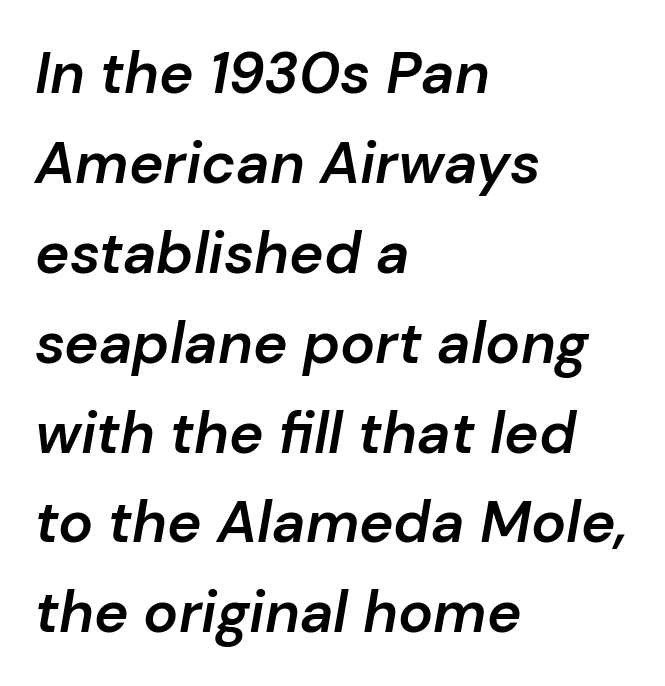
{"italic": "yes", "lean": "right", "slant_degrees": 10, "bold": "semi", "weight": "semibold", "width": "normal", "stroke_contrast": "low", "x_height": "medium", "monospaced": "no", "underline": "no", "align": "left", "line_spacing": "normal", "line_spacing_ratio": 1.55, "letter_spacing": "normal", "letter_spacing_em": 0.0, "glyph_px": 58}
